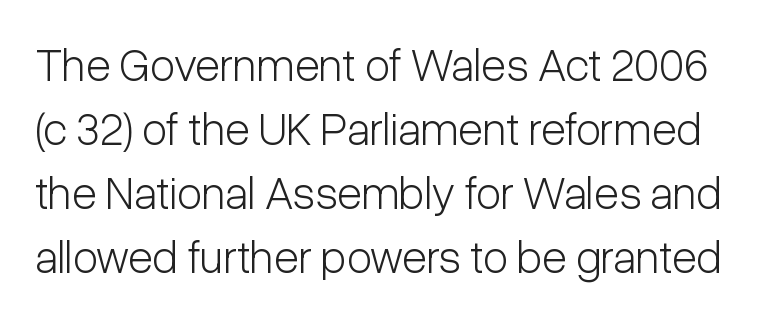
Q: Is the text bold? A: No.
Q: Is the text italic (slanted)? A: No, it is upright.
Q: Is the typeface a serif or a sans-serif typeface? A: Sans-serif.
Q: Is the text underlined? A: No.
Q: Is the spacing between letters normal or unusually wide? A: Normal.
Q: Is the spacing between lines tight, normal or loose? A: Normal.
Q: Width (condensed, normal, or wide)? A: Condensed.
Q: Stroke contrast? A: Low.
Q: x-height? A: Medium.
Q: Monospaced? A: No.
